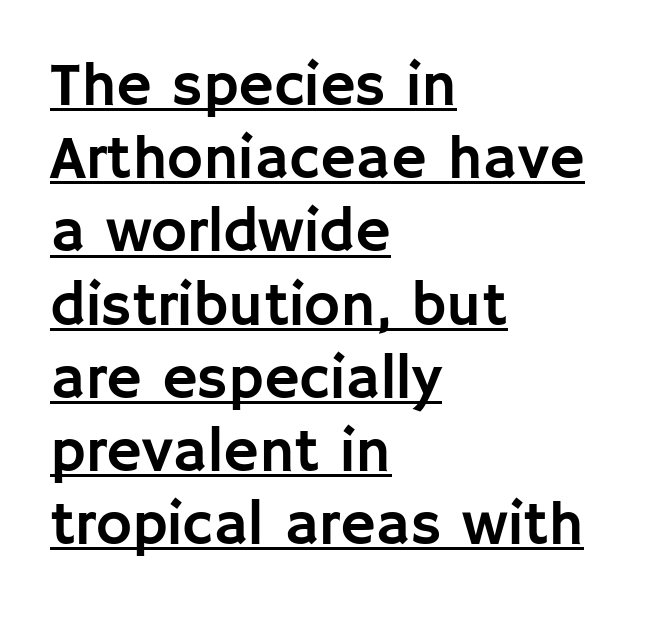
{"serif": "no", "italic": "no", "width": "normal", "stroke_contrast": "low", "x_height": "large", "monospaced": "no", "underline": "yes", "align": "left", "line_spacing_ratio": 1.2, "letter_spacing": "normal", "letter_spacing_em": 0.0, "glyph_px": 61}
